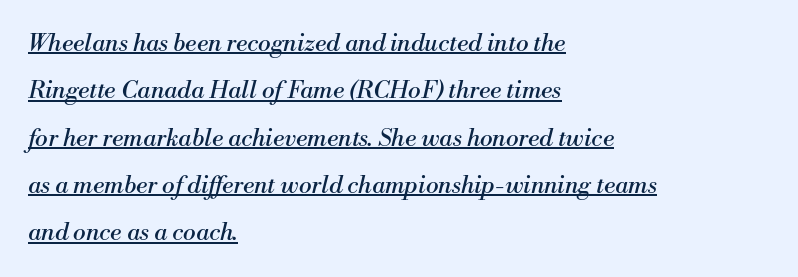
{"italic": "yes", "lean": "right", "slant_degrees": 13, "bold": "no", "underline": "yes", "align": "left", "line_spacing": "loose", "line_spacing_ratio": 1.97, "letter_spacing": "normal", "letter_spacing_em": 0.0, "glyph_px": 24}
